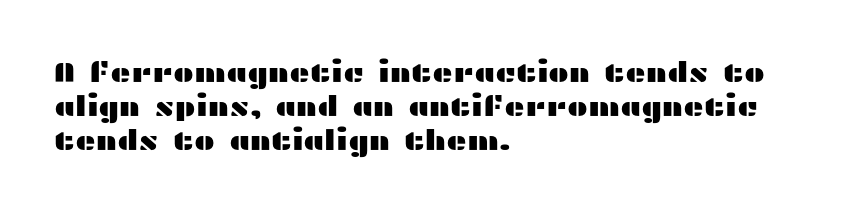
Q: Is the text italic (slanted)? A: No, it is upright.
Q: Is the typeface a serif or a sans-serif typeface? A: Sans-serif.
Q: Is the text underlined? A: No.
Q: How is the paragraph aligned? A: Left-aligned.
Q: Is the spacing between letters normal or unusually wide? A: Normal.
Q: Width (condensed, normal, or wide)? A: Wide.
Q: Stroke contrast? A: Medium.
Q: x-height? A: Medium.
Q: Monospaced? A: No.
